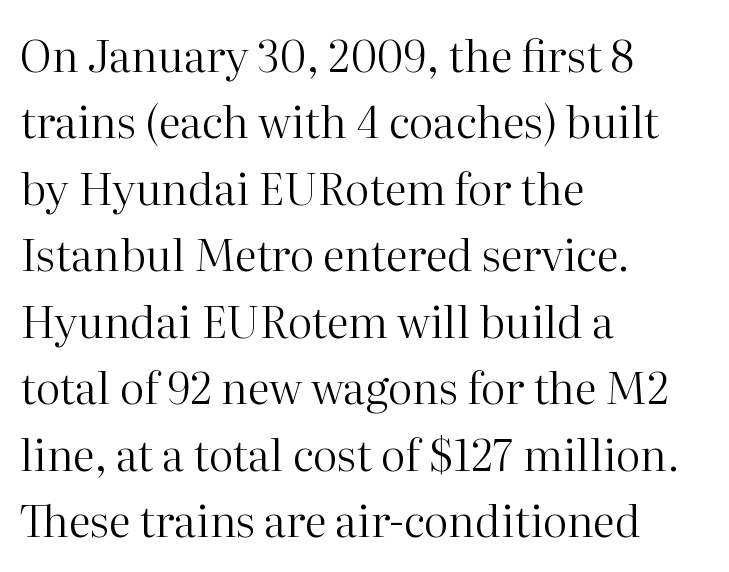
The image shows 44 px regular-weight serif type, upright; set left-aligned, normal line spacing (1.51x), normal letter spacing, not underlined; high stroke contrast and a medium x-height.
